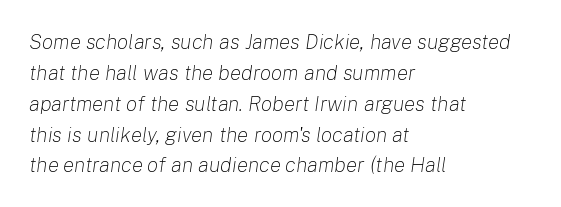
The image shows 21 px text type, italic (leaning right); set left-aligned, normal line spacing (1.47x), normal letter spacing, not underlined.
